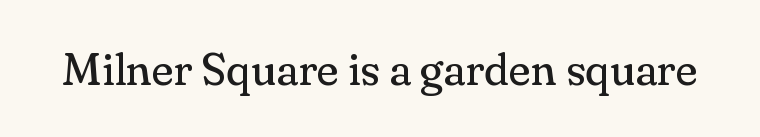
Q: Is the text bold? A: No.
Q: Is the text italic (slanted)? A: No, it is upright.
Q: Is the typeface a serif or a sans-serif typeface? A: Serif.
Q: Is the text underlined? A: No.
Q: Is the spacing between letters normal or unusually wide? A: Normal.
Q: Width (condensed, normal, or wide)? A: Normal.
Q: Stroke contrast? A: Medium.
Q: x-height? A: Small.
Q: Monospaced? A: No.
